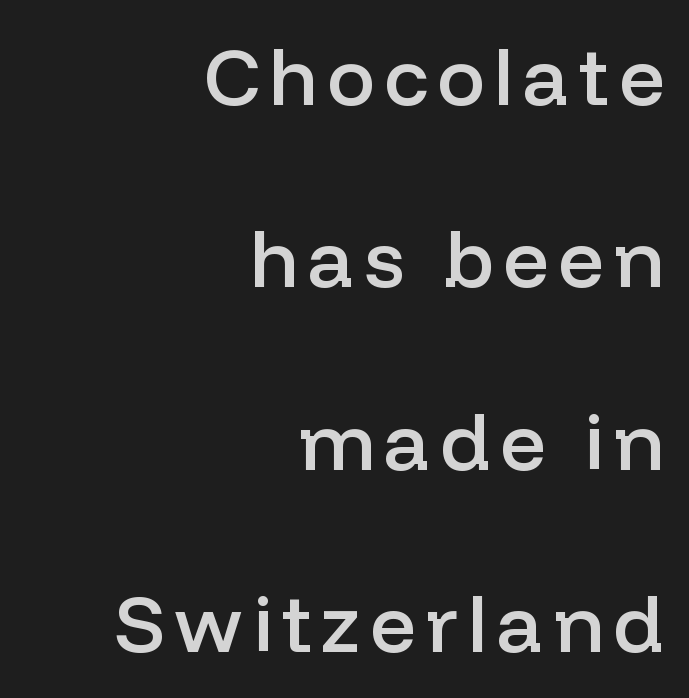
{"serif": "no", "italic": "no", "bold": "semi", "weight": "semibold", "width": "normal", "stroke_contrast": "low", "x_height": "medium", "monospaced": "no", "underline": "no", "align": "right", "line_spacing": "loose", "line_spacing_ratio": 2.28, "glyph_px": 80}
